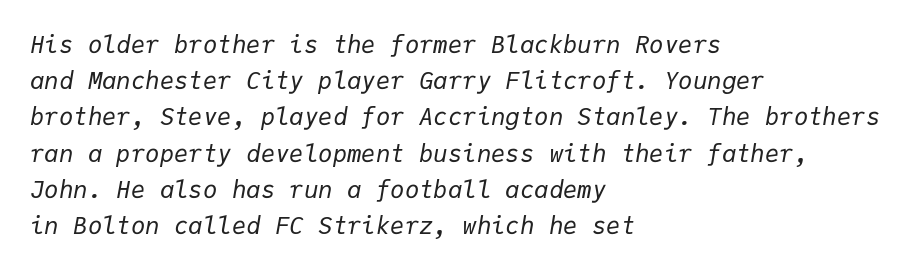
Think standard paragraph weight, or any step lighter than that. If you drew a ruler down the left edge, every line would touch it. A bare baseline throughout the passage. The block of text has a typical density, with ordinary space between rows.
